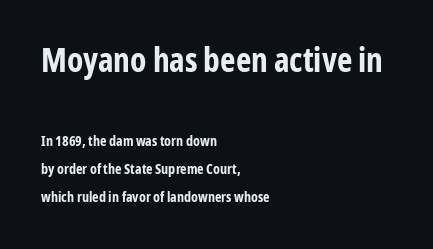
This sample uses a sans-serif face. Reading top to bottom, the characters get smaller at the block break. Lines of text with bare space underneath. Default kerning and tracking; the words read as compact shapes. This sample has the flowing, uneven cadence of proportional lettering.
